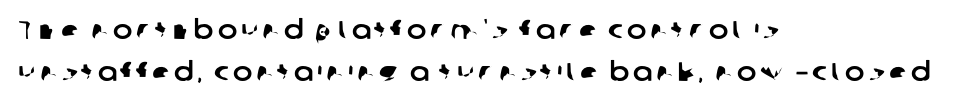
The image shows 26 px text type; set left-aligned, normal line spacing (1.6x), not underlined.
